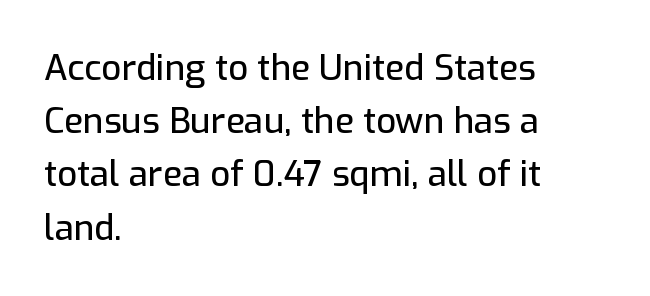
Successive baselines arrive at the customary interval. Stroke terminals: plain, sans-serif. Proportional: the letters do not fall into vertical columns. The line texture is even and compact thanks to regular tracking.
